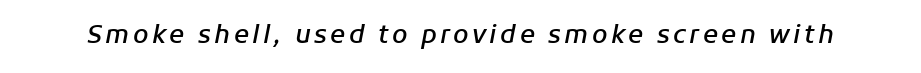
Students, this is semibold: more ink than regular, less than bold. Slant detected: the letters are inclined. The space directly below the letters is spotless.
